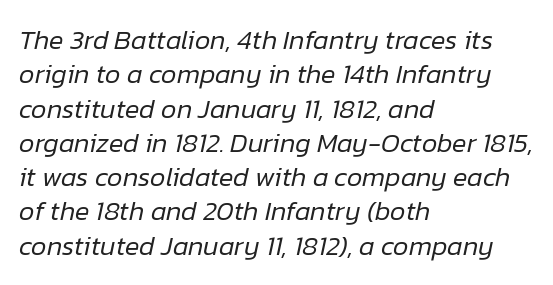
The image shows 27 px text type, italic (leaning right); set left-aligned, normal line spacing (1.27x), normal letter spacing, not underlined.
